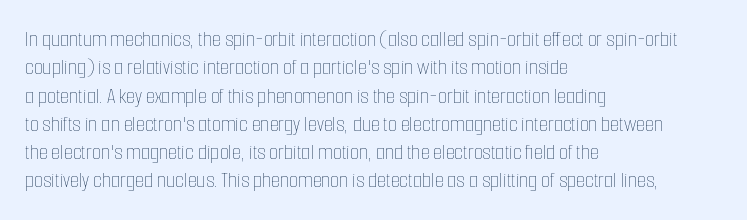
{"italic": "no", "bold": "no", "underline": "no", "align": "left", "line_spacing_ratio": 1.23, "letter_spacing": "normal", "letter_spacing_em": 0.0, "glyph_px": 23}
